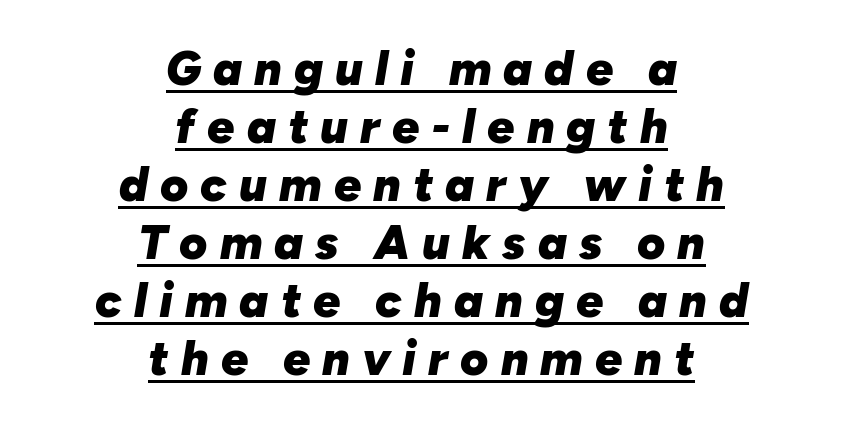
{"italic": "yes", "lean": "right", "slant_degrees": 10, "bold": "yes", "weight": "heavy", "width": "normal", "stroke_contrast": "low", "x_height": "medium", "monospaced": "no", "underline": "yes", "align": "center", "line_spacing_ratio": 1.21, "letter_spacing": "wide", "letter_spacing_em": 0.25, "glyph_px": 48}
